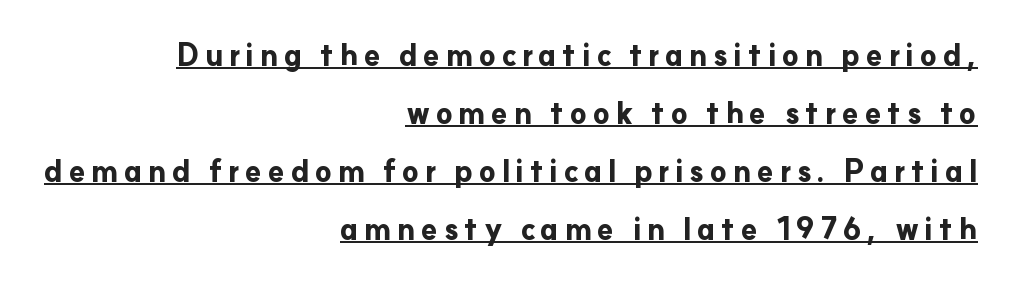
The image shows 30 px bold sans-serif type, upright; set right-aligned, loose line spacing (1.93x), underlined; low stroke contrast and a small x-height.
